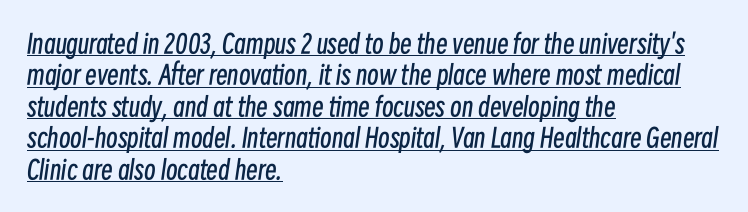
Q: Is the text bold? A: No.
Q: Is the text italic (slanted)? A: Yes, it leans right by about 8 degrees.
Q: Is the text underlined? A: Yes.
Q: How is the paragraph aligned? A: Left-aligned.
Q: Is the spacing between letters normal or unusually wide? A: Normal.
